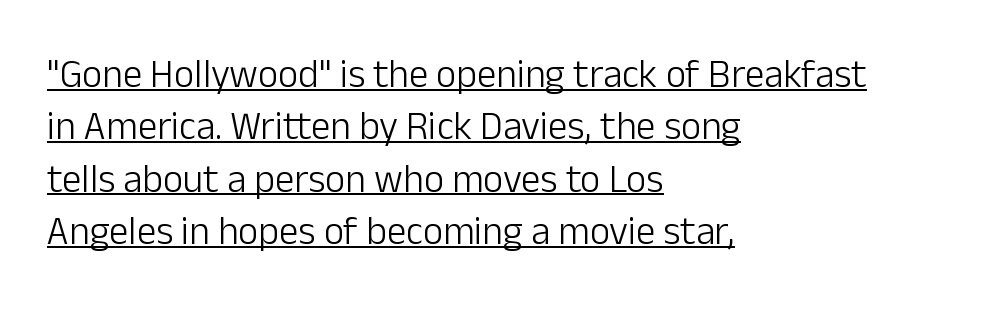
The image shows 39 px light sans-serif type, upright; set left-aligned, normal line spacing (1.34x), normal letter spacing, underlined; low stroke contrast and a medium x-height.
